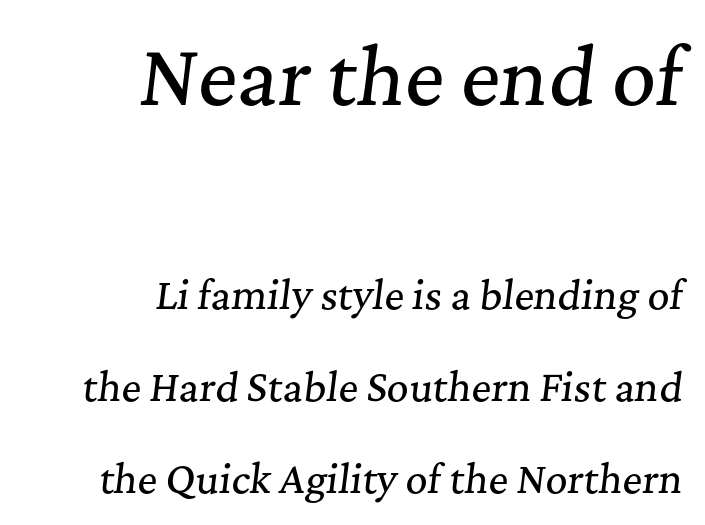
Notice the wide empty band between every row — that's loose leading. Little horizontal feet cap the strokes, marking this as serif type. You could call the tracking neutral — neither tight nor loose. Lines of text with bare space underneath. Each letter keeps its own natural width here, so spacing adapts to shape.
